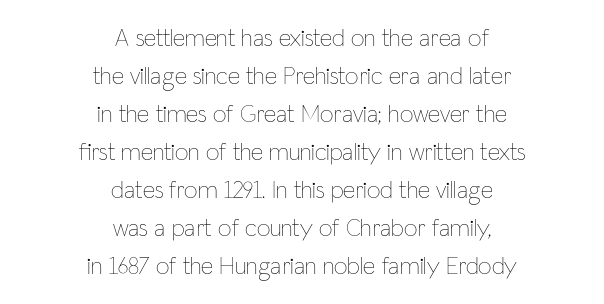
{"italic": "no", "bold": "no", "underline": "no", "align": "center", "line_spacing": "normal", "line_spacing_ratio": 1.58, "letter_spacing": "normal", "letter_spacing_em": 0.0, "glyph_px": 24}
